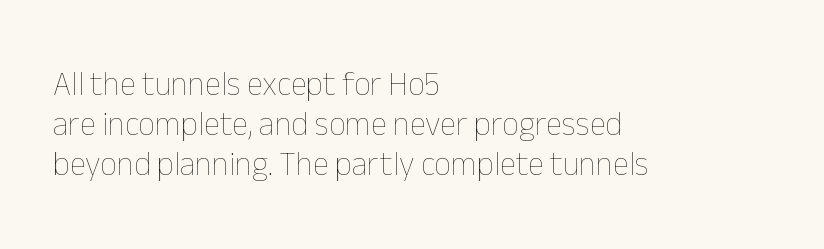
The face looks like a standard text weight, possibly lighter. No word sits above an underline. You could not count columns in this text — the font is proportionally spaced. Ordinary non-slanted type is in use.
